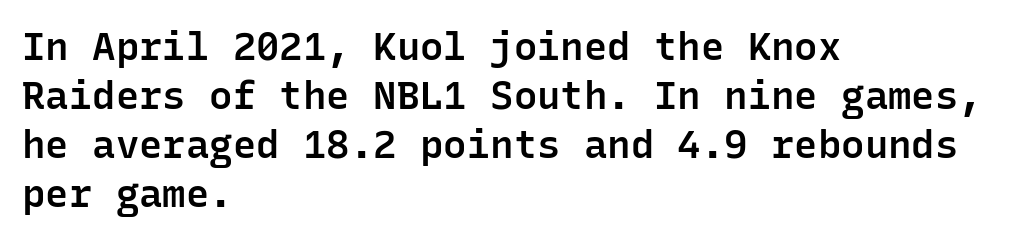
The space directly below the letters is spotless. Weight: semibold (demi). Short note: letters normally spaced. The type sits square on the baseline with zero lean.
